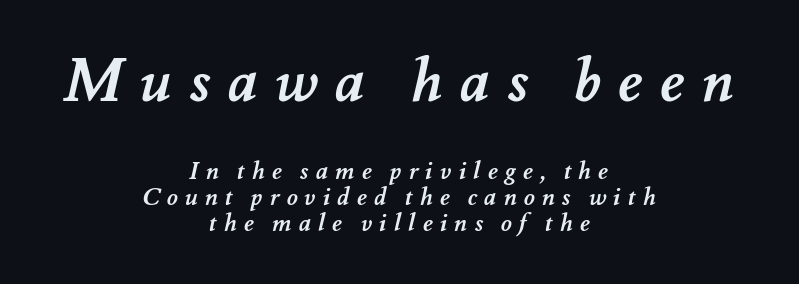
{"bold": "yes", "weight": "semibold", "width": "normal", "stroke_contrast": "medium", "x_height": "small", "monospaced": "no", "underline": "no", "align": "center", "line_spacing": "tight", "line_spacing_ratio": 1.09, "letter_spacing": "wide", "letter_spacing_em": 0.29, "larger_block": "first", "size_ratio": 2.46, "glyph_px": 59}
